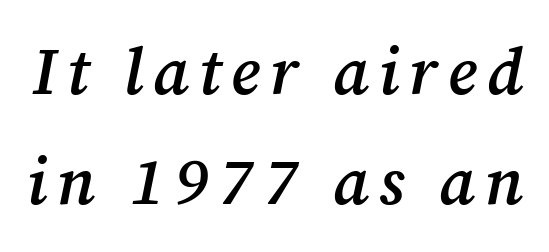
{"serif": "yes", "italic": "yes", "lean": "right", "slant_degrees": 12, "bold": "semi", "weight": "semibold", "width": "normal", "stroke_contrast": "medium", "x_height": "medium", "monospaced": "no", "underline": "no", "line_spacing": "normal", "line_spacing_ratio": 1.69, "glyph_px": 65}
